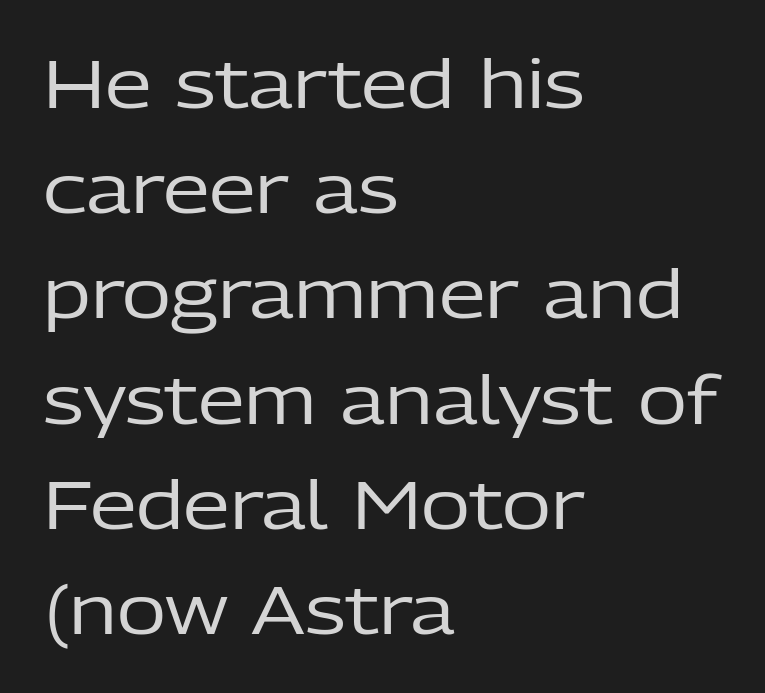
Q: Is the text bold? A: No.
Q: Is the text italic (slanted)? A: No, it is upright.
Q: Is the typeface a serif or a sans-serif typeface? A: Sans-serif.
Q: Is the text underlined? A: No.
Q: How is the paragraph aligned? A: Left-aligned.
Q: Is the spacing between letters normal or unusually wide? A: Normal.
Q: Is the spacing between lines tight, normal or loose? A: Normal.
Q: Width (condensed, normal, or wide)? A: Normal.
Q: Stroke contrast? A: Low.
Q: x-height? A: Medium.
Q: Monospaced? A: No.
